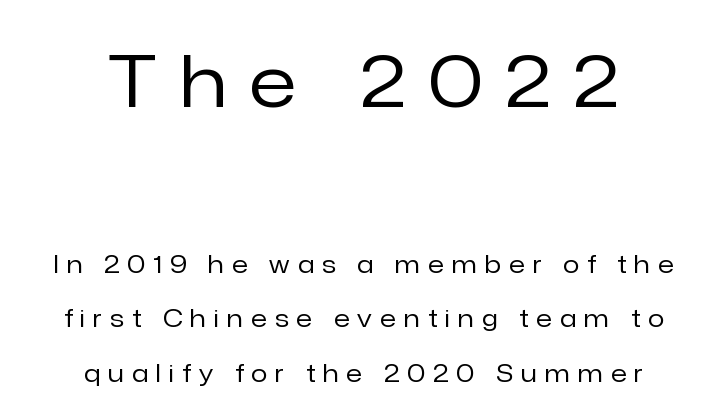
{"serif": "no", "italic": "no", "bold": "no", "weight": "regular", "width": "normal", "stroke_contrast": "low", "x_height": "medium", "monospaced": "no", "underline": "no", "align": "center", "line_spacing": "loose", "line_spacing_ratio": 2.26, "letter_spacing": "wide", "letter_spacing_em": 0.34, "larger_block": "first", "size_ratio": 2.96, "glyph_px": 71}
